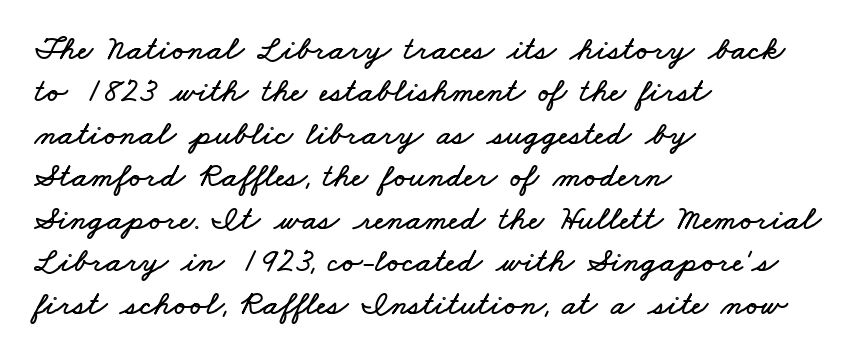
Default kerning and tracking; the words read as compact shapes. Every row of glyphs begins at an identical x-position on the left. Baseline-to-baseline distance is the conventional proportion of letter height. Looks like regular typesetting: each glyph gets only the width it needs. The string is rendered with underlining switched off.
